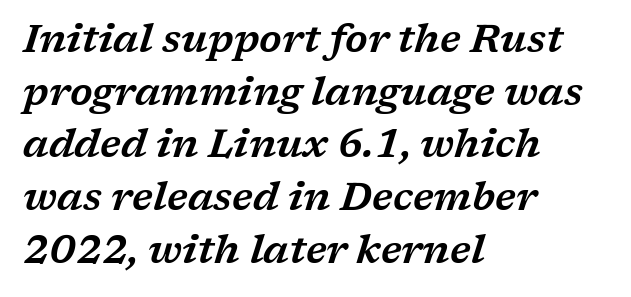
The passage shown is typeset with a serif family. Whoever set this chose a conventional vertical rhythm. The lines are quadded left. If you drew a line through each stem, it would be angled. Has an underline been added? It has not. This sample uses plain, unmodified letter spacing.
